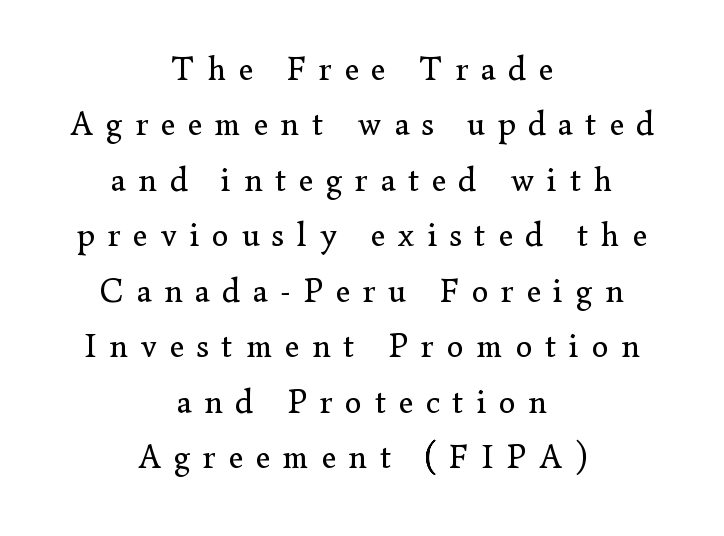
The passage shown is typed in a proportional face where columns would drift. Upright lettering throughout. Check under the words: just untouched page. Reading down the column, the eye jumps a familiar distance to each next line. Short note: letters widely spaced.
